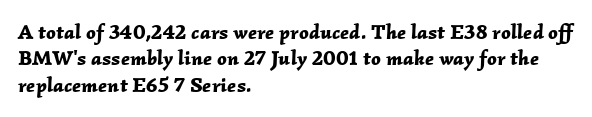
{"italic": "yes", "lean": "right", "slant_degrees": 2, "bold": "yes", "underline": "no", "align": "left", "line_spacing": "normal", "line_spacing_ratio": 1.26, "letter_spacing": "normal", "letter_spacing_em": 0.0, "glyph_px": 21}
